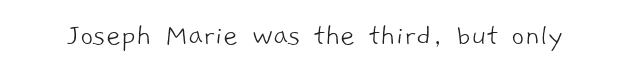
Any mark beneath the type? The region is blank. The face used here is proportionally spaced, like ordinary book or web type. The horizontal fit of the characters is conventional and even. The strokes carry an ordinary text weight at most.
